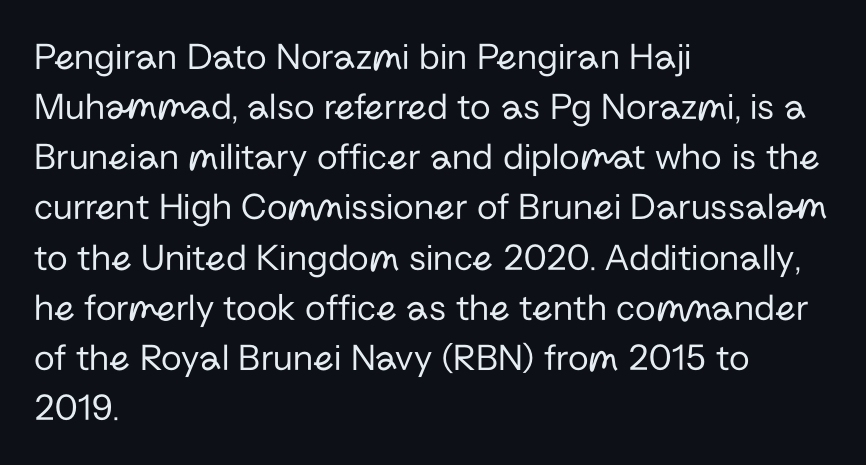
The image shows 38 px regular-weight sans-serif type, upright; set left-aligned, normal line spacing (1.32x), normal letter spacing, not underlined; low stroke contrast and a medium x-height.
